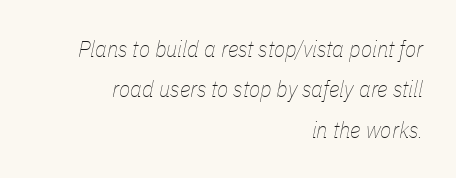
All the whitespace from short lines collects on the left. Glance below the letters and you will spot only blank space. Emphasis-style slanted type is in use. The passage shown is not bold in any degree. The rendering keeps characters at their native spacing.
